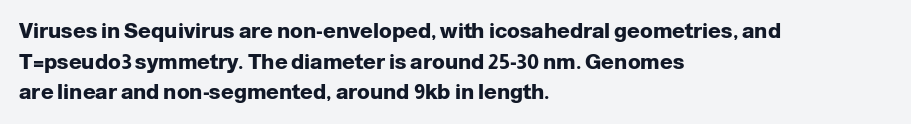
The image shows 21 px bold type, upright; set left-aligned, normal line spacing (1.46x), normal letter spacing, not underlined.
